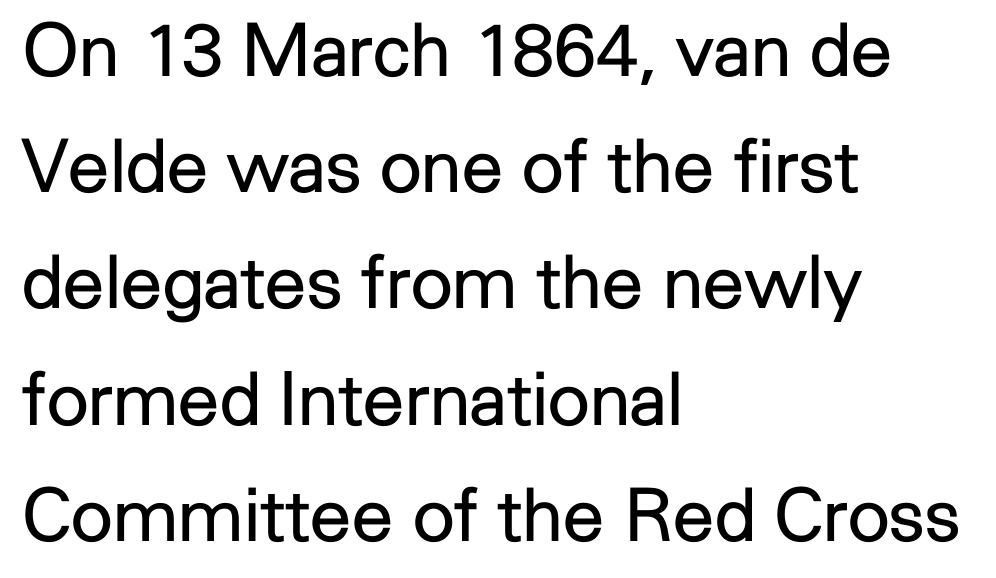
Q: Is the text bold? A: No.
Q: Is the text italic (slanted)? A: No, it is upright.
Q: Is the typeface a serif or a sans-serif typeface? A: Sans-serif.
Q: Is the text underlined? A: No.
Q: How is the paragraph aligned? A: Left-aligned.
Q: Is the spacing between letters normal or unusually wide? A: Normal.
Q: Is the spacing between lines tight, normal or loose? A: Normal.
Q: Width (condensed, normal, or wide)? A: Normal.
Q: Stroke contrast? A: Low.
Q: x-height? A: Medium.
Q: Monospaced? A: No.
